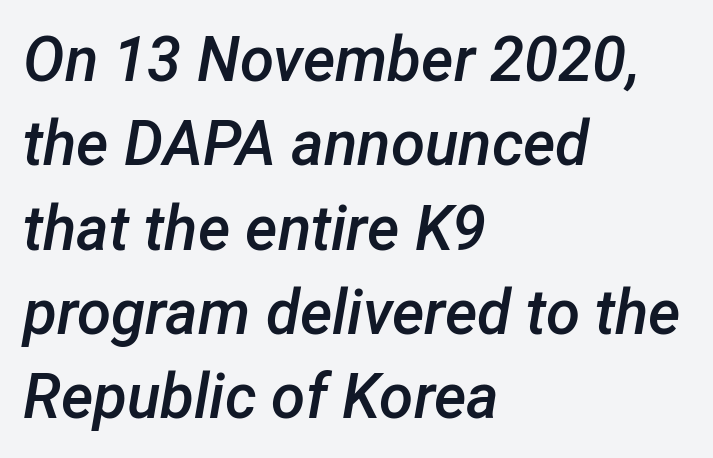
{"italic": "yes", "lean": "right", "slant_degrees": 12, "bold": "semi", "weight": "semibold", "width": "normal", "stroke_contrast": "low", "x_height": "medium", "monospaced": "no", "underline": "no", "align": "left", "line_spacing": "normal", "line_spacing_ratio": 1.36, "letter_spacing": "normal", "letter_spacing_em": 0.0, "glyph_px": 62}
